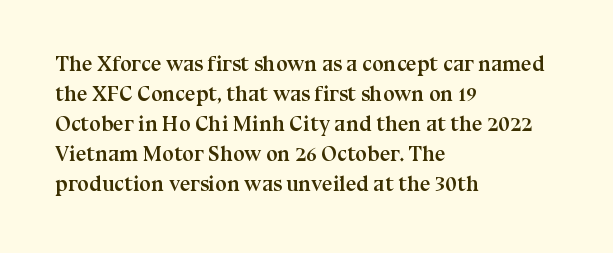
The font's upright variant was chosen for this text. These lines keep a tight, regular rhythm from letter to letter. Notice how thick the strokes are: this is what a full bold looks like. These lines sit exactly where default settings would place them.
